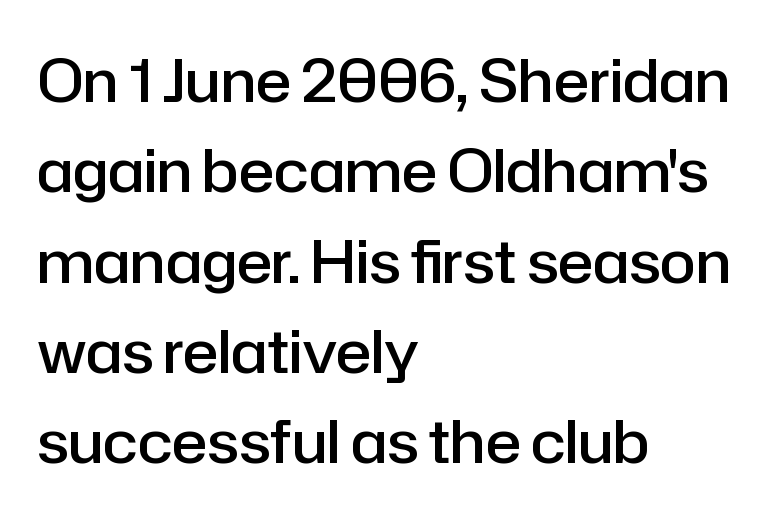
In terms of letterform style, serifs are entirely absent. Each word holds together tightly as a unit, with standard inter-letter gaps. Is the block centered? No — it sits flush against the left margin. Strokes here are thickened, but only to semibold level. Is this a fixed-width face? No — the glyphs have proportional, varying widths. Every stem runs plumb, perpendicular to the baseline.
